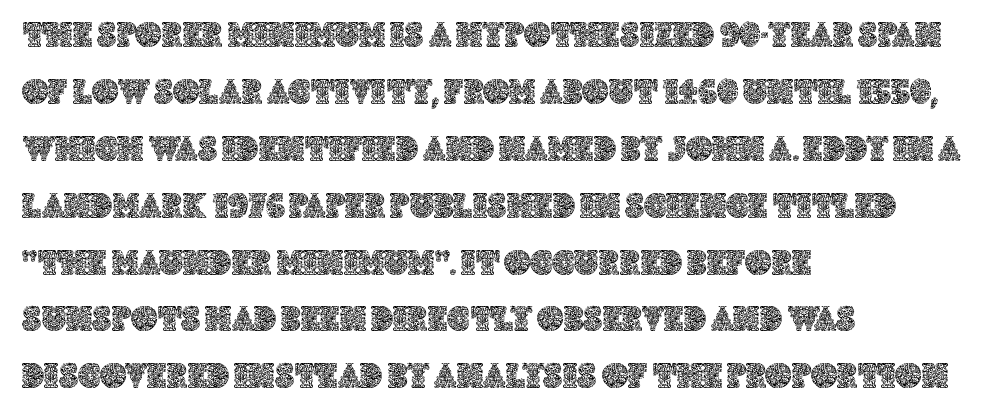
{"italic": "no", "width": "normal", "x_height": "large", "monospaced": "no", "underline": "no", "align": "left", "line_spacing": "normal", "line_spacing_ratio": 1.58, "letter_spacing": "normal", "letter_spacing_em": 0.0, "glyph_px": 36}
